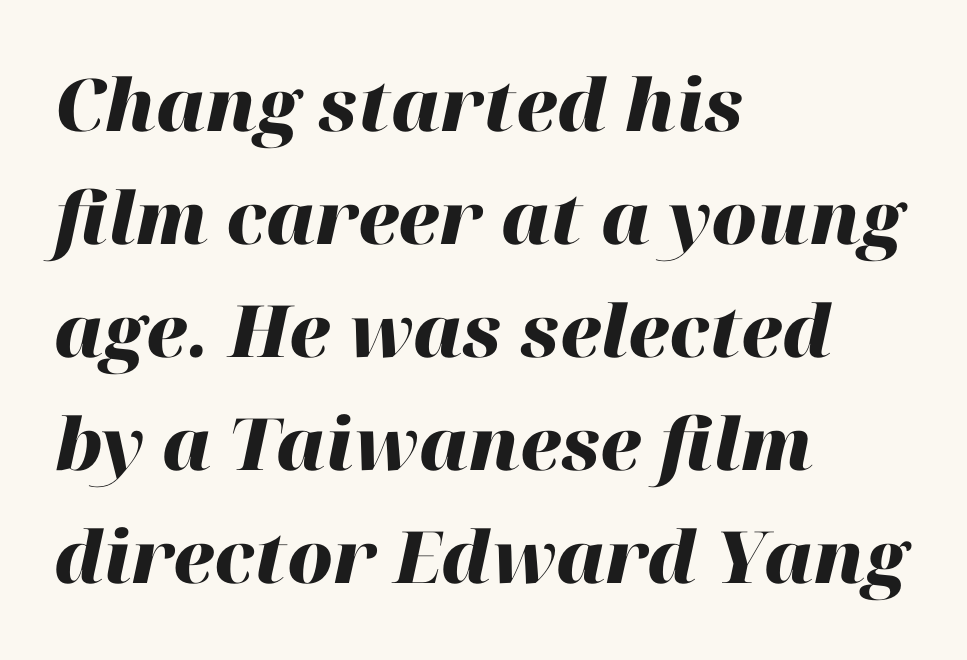
The baseline area is clear. Caption: multi-line text, flush left, ragged right. Look at the tracking — it's just the regular setting, nothing added. Character widths vary here, with narrow letters taking less room than wide ones. It's the slanting kind of type.
